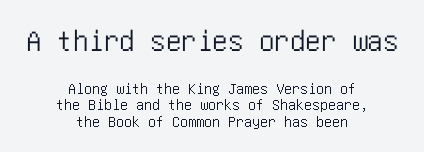
{"serif": "no", "italic": "no", "width": "condensed", "stroke_contrast": "low", "x_height": "large", "underline": "no", "align": "center", "line_spacing": "tight", "line_spacing_ratio": 1.03, "letter_spacing": "normal", "letter_spacing_em": 0.0, "larger_block": "first", "size_ratio": 1.94, "glyph_px": 31}
